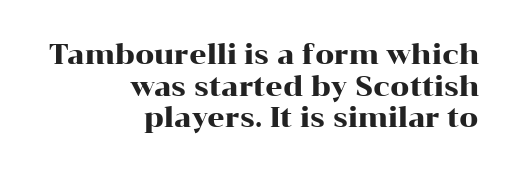
Q: Is the text italic (slanted)? A: No, it is upright.
Q: Is the text underlined? A: No.
Q: How is the paragraph aligned? A: Right-aligned.
Q: Is the spacing between letters normal or unusually wide? A: Normal.
